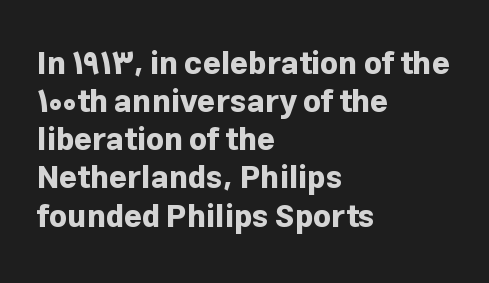
Regarding serifs, this sample does without them. Vertical strokes here are truly vertical. Left-aligned paragraph, ragged on the right. Anything drawn beneath the words? Only blank space. Look at the stroke-to-counter ratio: heavy, a bold. Spacing verdict: proportional, widths tailored to each character.
